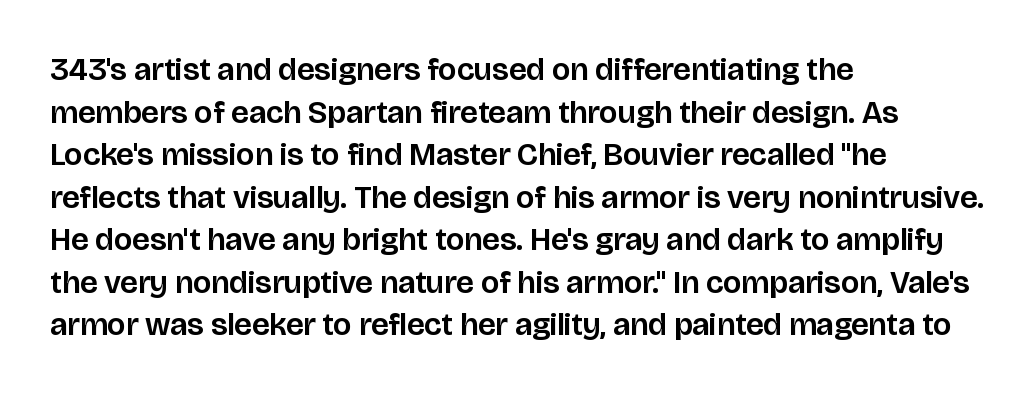
{"serif": "no", "italic": "no", "width": "normal", "stroke_contrast": "low", "x_height": "large", "monospaced": "no", "underline": "no", "align": "left", "line_spacing": "normal", "line_spacing_ratio": 1.33, "letter_spacing": "normal", "letter_spacing_em": 0.0, "glyph_px": 32}
